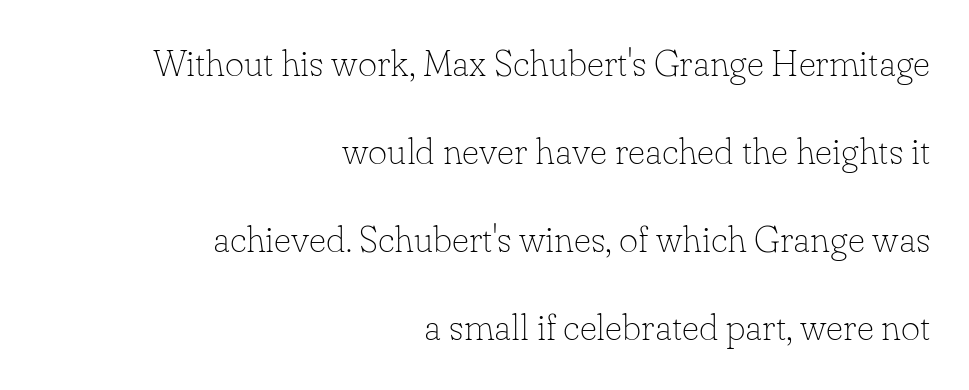
{"serif": "yes", "italic": "no", "bold": "no", "weight": "thin", "width": "normal", "stroke_contrast": "low", "x_height": "small", "monospaced": "no", "underline": "no", "align": "right", "line_spacing": "loose", "line_spacing_ratio": 2.38, "letter_spacing": "normal", "letter_spacing_em": 0.0, "glyph_px": 37}
